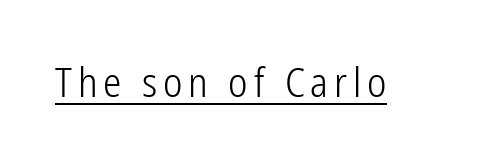
The image shows 41 px light, condensed sans-serif type, upright; set underlined; low stroke contrast and a medium x-height.
